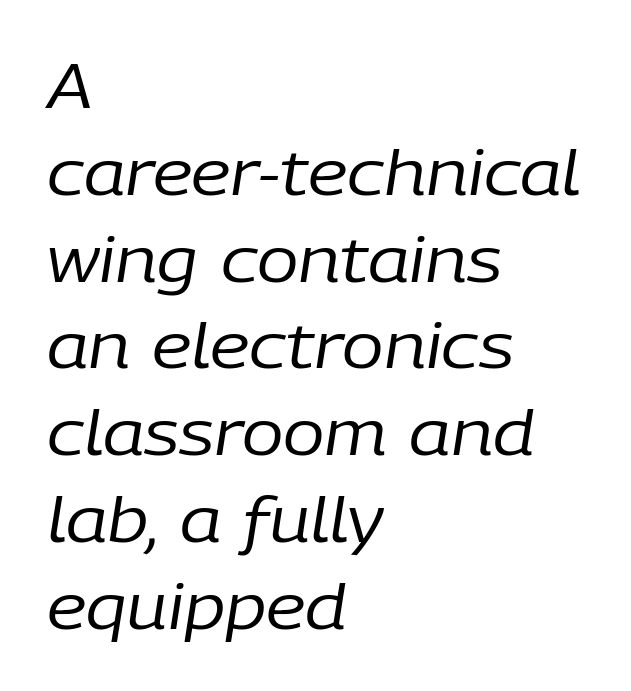
{"italic": "yes", "lean": "right", "slant_degrees": 9, "bold": "no", "weight": "regular", "width": "normal", "stroke_contrast": "low", "x_height": "medium", "monospaced": "no", "underline": "no", "align": "left", "line_spacing": "normal", "line_spacing_ratio": 1.4, "letter_spacing": "normal", "letter_spacing_em": 0.0, "glyph_px": 62}
